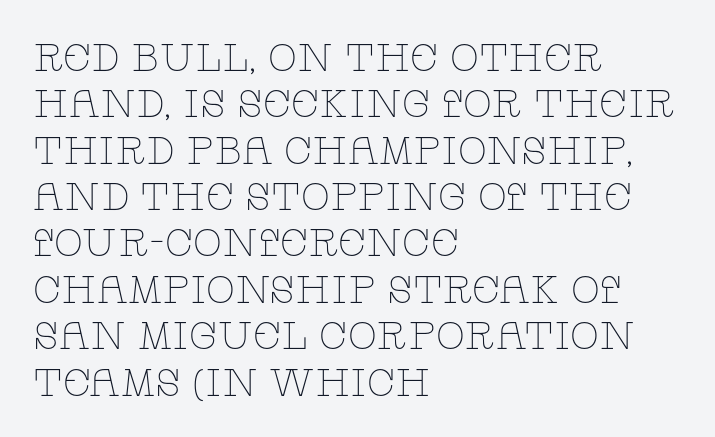
No extra ink here — the face is not bold. The glyphs in this specimen are seriffed. The rendering anchors every line to the left-hand side. No word sits above an underline. Upright lettering throughout. Is the letter spacing exaggerated? No — it looks like the ordinary default.
